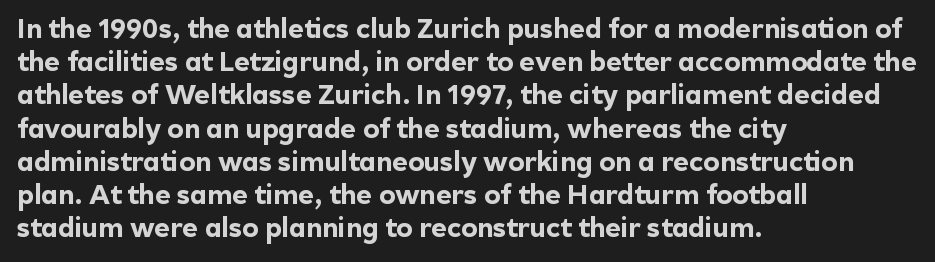
There is no visible air inserted between adjacent glyphs. In terms of weight, the rendering is a true, heavy bold. Visually the block forms a straight wall on the left and a jagged coastline on the right. Lines of text with bare space underneath. If you drew a line through each stem, it would be perfectly vertical.
